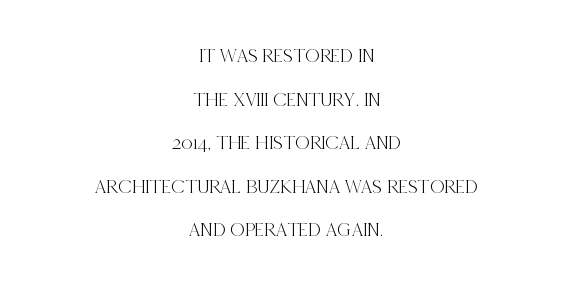
{"italic": "no", "underline": "no", "align": "center", "line_spacing": "loose", "line_spacing_ratio": 2.18, "letter_spacing": "normal", "letter_spacing_em": 0.0, "glyph_px": 20}
